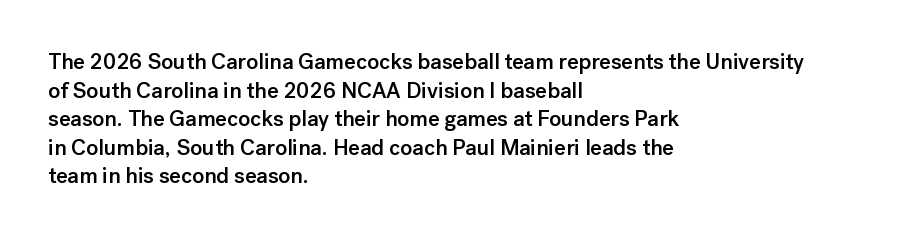
Q: Is the text bold? A: Semi-bold.
Q: Is the text italic (slanted)? A: No, it is upright.
Q: Is the text underlined? A: No.
Q: How is the paragraph aligned? A: Left-aligned.
Q: Is the spacing between letters normal or unusually wide? A: Normal.
Q: Is the spacing between lines tight, normal or loose? A: Normal.
